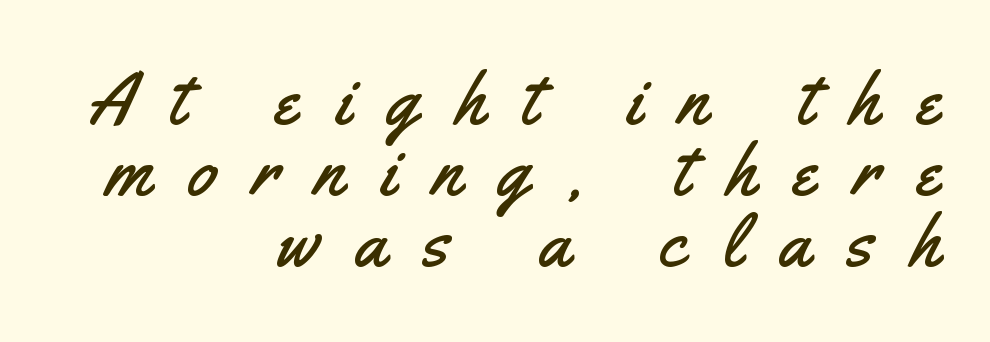
The image shows 74 px condensed sans-serif type; set right-aligned, tight line spacing (0.96x), unusually wide letter spacing (+0.5 em), not underlined; medium stroke contrast and a small x-height.
